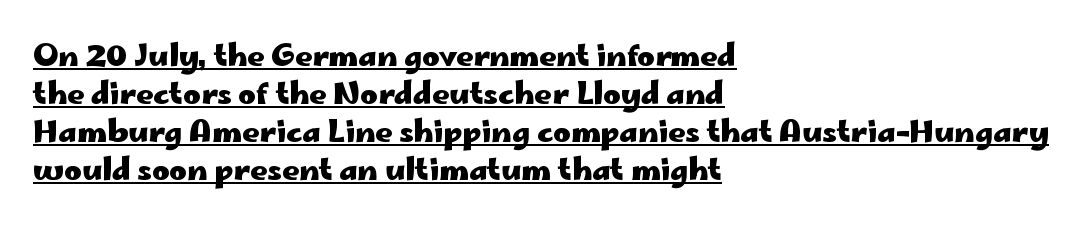
{"serif": "no", "italic": "no", "bold": "yes", "weight": "heavy", "width": "wide", "stroke_contrast": "low", "x_height": "small", "monospaced": "no", "underline": "yes", "align": "left", "line_spacing": "normal", "line_spacing_ratio": 1.27, "letter_spacing": "normal", "letter_spacing_em": 0.0, "glyph_px": 30}
